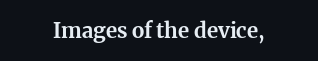
Q: Is the text bold? A: Yes.
Q: Is the text italic (slanted)? A: No, it is upright.
Q: Is the text underlined? A: No.
Q: How is the paragraph aligned? A: Centered.
Q: Is the spacing between letters normal or unusually wide? A: Normal.
